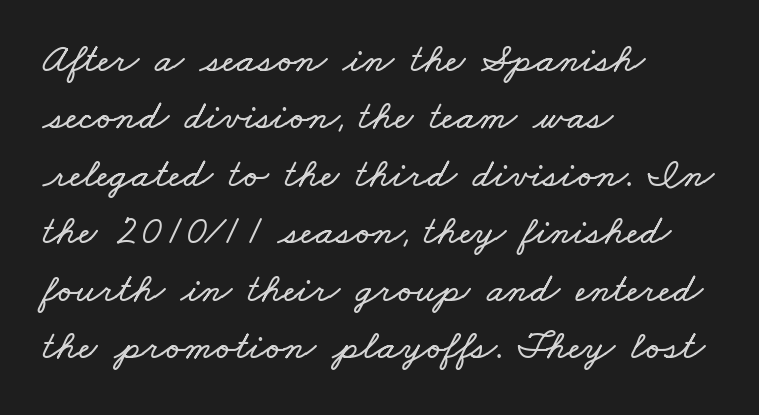
Q: Is the text underlined? A: No.
Q: How is the paragraph aligned? A: Left-aligned.
Q: Is the spacing between letters normal or unusually wide? A: Normal.
Q: Is the spacing between lines tight, normal or loose? A: Normal.
Q: Width (condensed, normal, or wide)? A: Wide.
Q: Stroke contrast? A: Low.
Q: x-height? A: Small.
Q: Monospaced? A: No.
